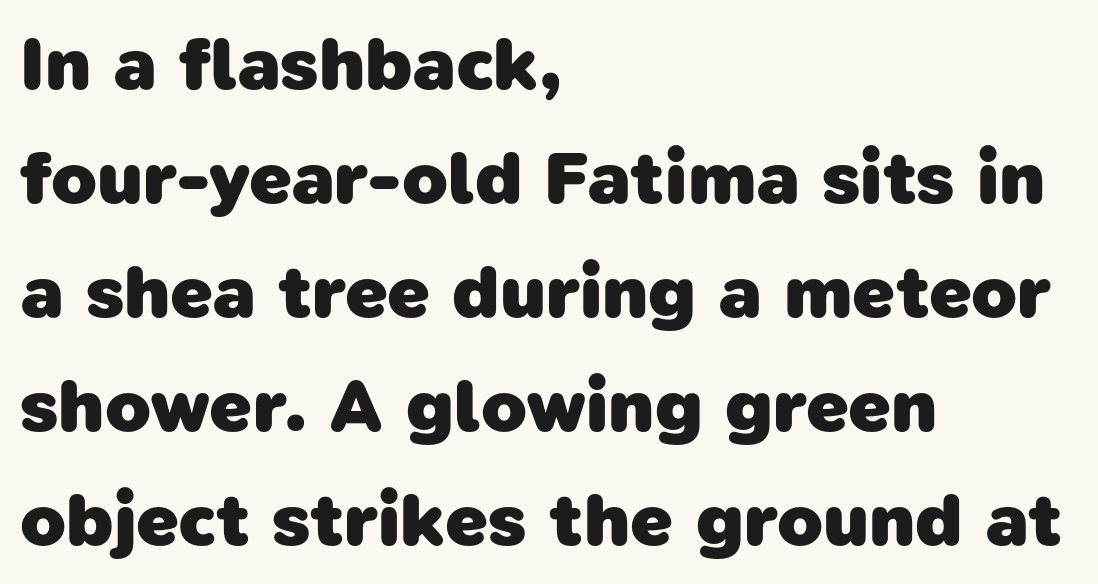
The image shows 75 px heavy sans-serif type; set left-aligned, normal line spacing (1.52x), normal letter spacing, not underlined; low stroke contrast and a medium x-height.
